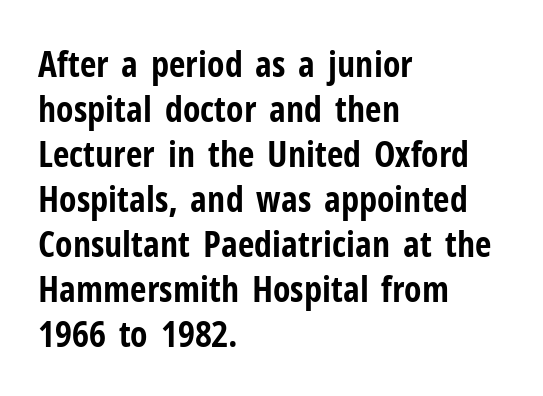
Q: Is the text bold? A: Yes.
Q: Is the text italic (slanted)? A: No, it is upright.
Q: Is the typeface a serif or a sans-serif typeface? A: Sans-serif.
Q: Is the text underlined? A: No.
Q: How is the paragraph aligned? A: Left-aligned.
Q: Is the spacing between letters normal or unusually wide? A: Normal.
Q: Is the spacing between lines tight, normal or loose? A: Normal.
Q: Width (condensed, normal, or wide)? A: Condensed.
Q: Stroke contrast? A: Low.
Q: x-height? A: Medium.
Q: Monospaced? A: No.
